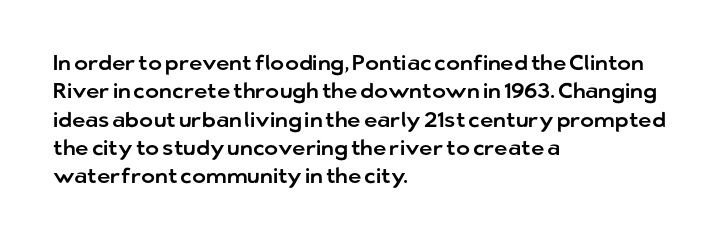
Q: Is the text italic (slanted)? A: No, it is upright.
Q: Is the text underlined? A: No.
Q: How is the paragraph aligned? A: Left-aligned.
Q: Is the spacing between letters normal or unusually wide? A: Normal.
Q: Is the spacing between lines tight, normal or loose? A: Normal.
